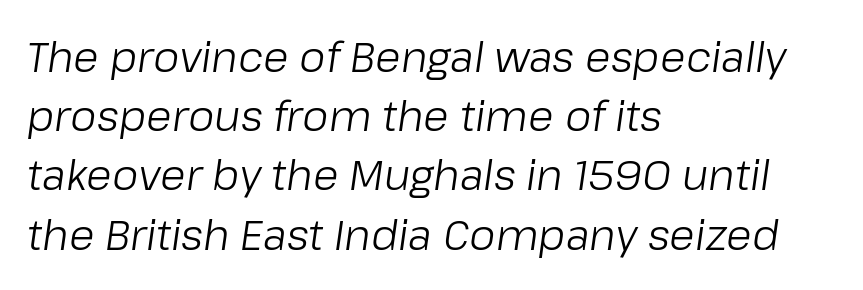
Q: Is the text bold? A: No.
Q: Is the text italic (slanted)? A: Yes, it leans right by about 8 degrees.
Q: Is the text underlined? A: No.
Q: How is the paragraph aligned? A: Left-aligned.
Q: Is the spacing between letters normal or unusually wide? A: Normal.
Q: Is the spacing between lines tight, normal or loose? A: Normal.
Q: Width (condensed, normal, or wide)? A: Normal.
Q: Stroke contrast? A: Low.
Q: x-height? A: Medium.
Q: Monospaced? A: No.
